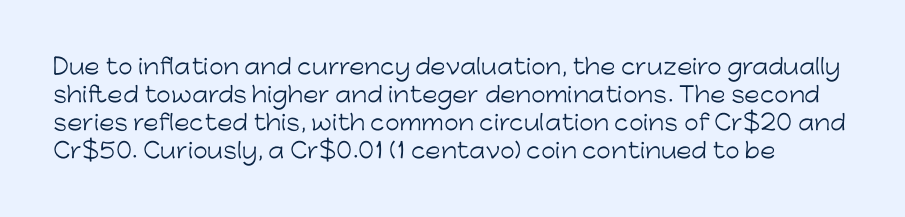
The image shows 21 px text type, upright; set normal line spacing (1.33x), normal letter spacing, not underlined.
